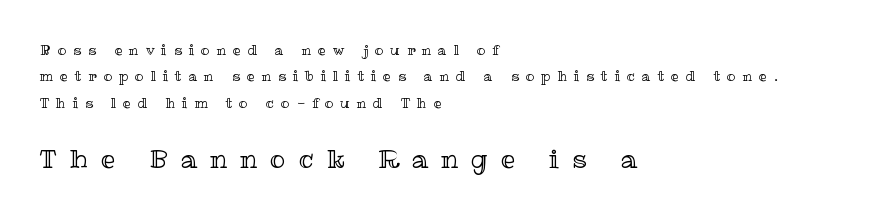
Descender tails drop into unmarked territory. Visually, the bottom section dominates because its glyphs are scaled up. Students, note that the glyphs here are deliberately spaced far apart. Nope, not italic — everything's standing straight. Typeset ragged right — the left edge is the straight one.
